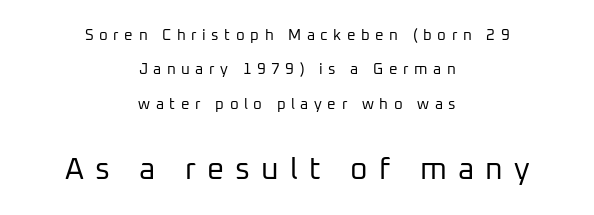
The image shows 30 px regular-weight sans-serif type, upright; set centered, loose line spacing (2.29x), unusually wide letter spacing (+0.37 em), not underlined; the second (bottom) block is 2.0x larger; low stroke contrast and a medium x-height.
